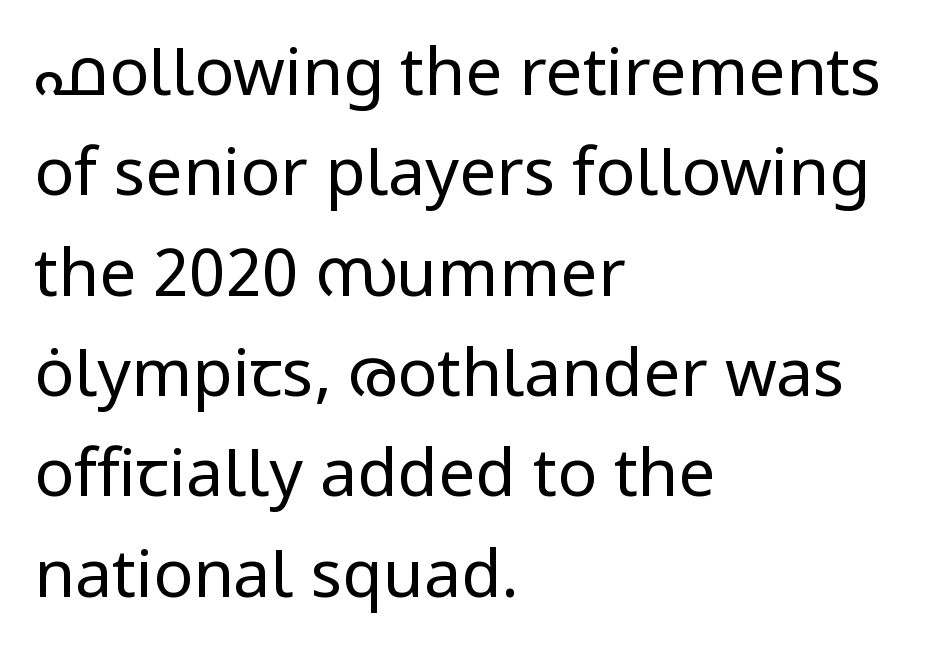
Do the characters align in a grid? No, the font is proportional. Posture: upright roman. Font category for this specimen: sans-serif. Default kerning and tracking; the words read as compact shapes.
